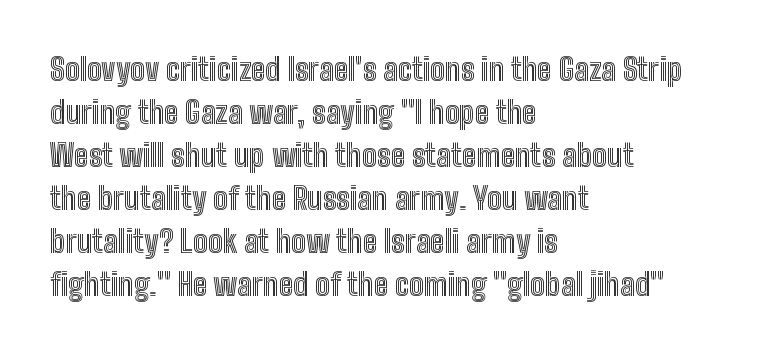
A typesetter would call this proportional, since set widths differ per character. Anything drawn beneath the words? Only blank space. The lettering stays uniformly vertical, giving the passage a roman look. Summary of vertical rhythm: regular, with standard interline spacing. The type is set solid horizontally, with unmodified tracking.
